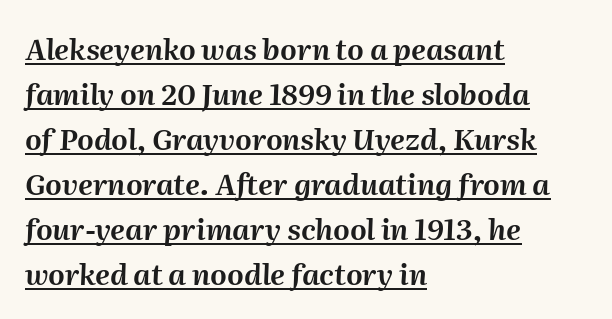
Q: Is the text italic (slanted)? A: Yes, it leans right by about 2 degrees.
Q: Is the text underlined? A: Yes.
Q: How is the paragraph aligned? A: Left-aligned.
Q: Is the spacing between letters normal or unusually wide? A: Normal.
Q: Is the spacing between lines tight, normal or loose? A: Normal.
Q: Width (condensed, normal, or wide)? A: Normal.
Q: Stroke contrast? A: Medium.
Q: x-height? A: Medium.
Q: Monospaced? A: No.
